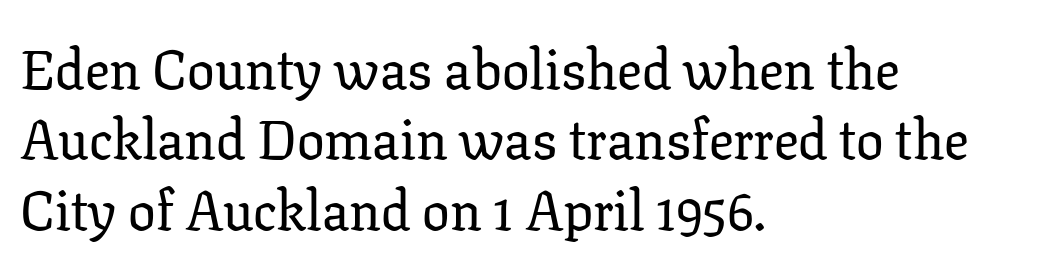
Unlike italic type, these characters show no tilt at all. The rag falls on the right side of this text block. Each new line begins a customary step beneath the previous one. Old-style or modern, the face here clearly has serifs. The baseline area is clear. Nothing unusual about the tracking: characters are spaced as the font intends.
